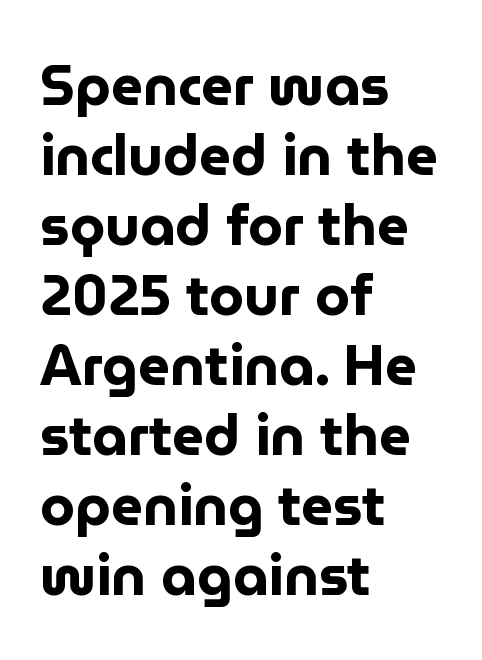
The letters stand upright; this is a roman face. The face used here is rendered with its standard letterfit. Regarding leading, the lines here are spaced in the standard way. Clear beneath every line of the passage. Think of a printed novel: that variable character pitch is what you see here. This sample uses a sans-serif face.
